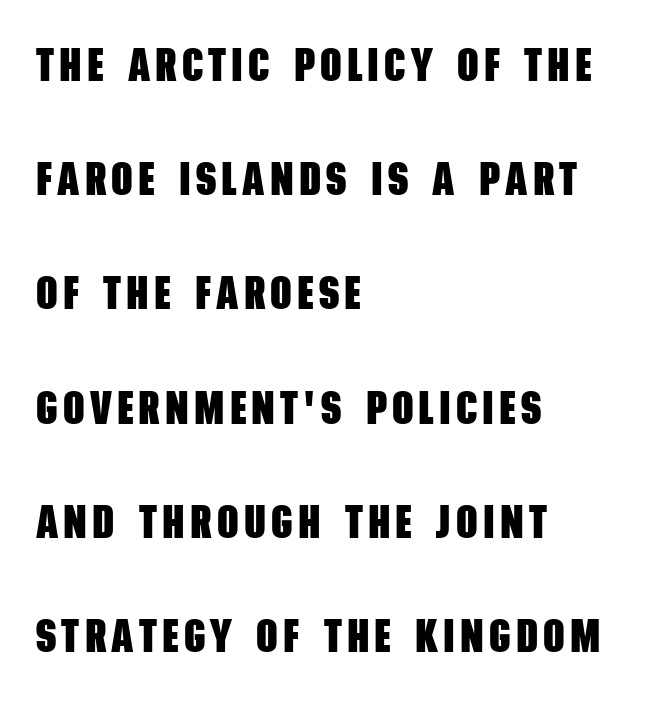
Q: Is the text bold? A: Yes.
Q: Is the typeface a serif or a sans-serif typeface? A: Sans-serif.
Q: Is the text underlined? A: No.
Q: How is the paragraph aligned? A: Left-aligned.
Q: Is the spacing between lines tight, normal or loose? A: Loose.
Q: Width (condensed, normal, or wide)? A: Condensed.
Q: Stroke contrast? A: Low.
Q: x-height? A: Large.
Q: Monospaced? A: No.
